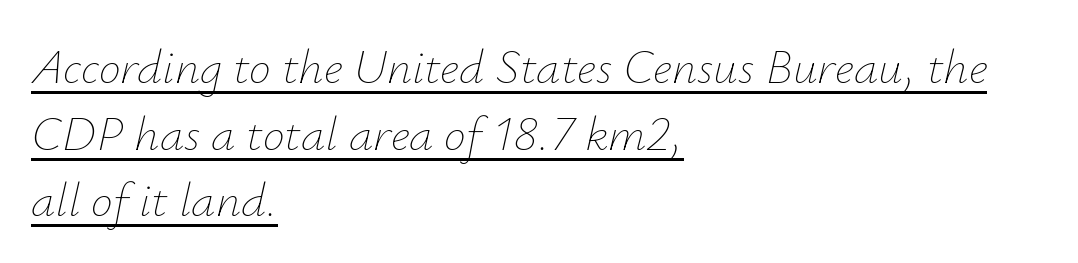
{"italic": "yes", "lean": "right", "slant_degrees": 12, "bold": "no", "weight": "thin", "width": "normal", "stroke_contrast": "low", "x_height": "small", "monospaced": "no", "underline": "yes", "align": "left", "line_spacing": "normal", "line_spacing_ratio": 1.36, "letter_spacing": "normal", "letter_spacing_em": 0.0, "glyph_px": 49}
